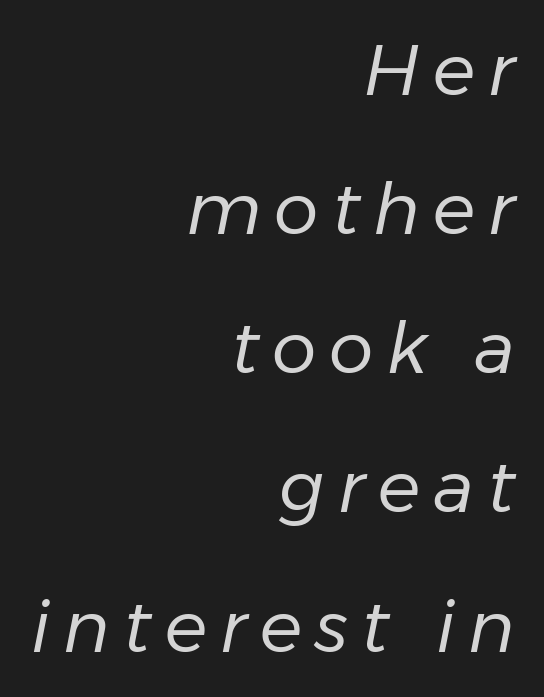
Q: Is the text bold? A: No.
Q: Is the text italic (slanted)? A: Yes, it leans right by about 11 degrees.
Q: Is the text underlined? A: No.
Q: How is the paragraph aligned? A: Right-aligned.
Q: Is the spacing between lines tight, normal or loose? A: Loose.
Q: Width (condensed, normal, or wide)? A: Normal.
Q: Stroke contrast? A: Low.
Q: x-height? A: Medium.
Q: Monospaced? A: No.
